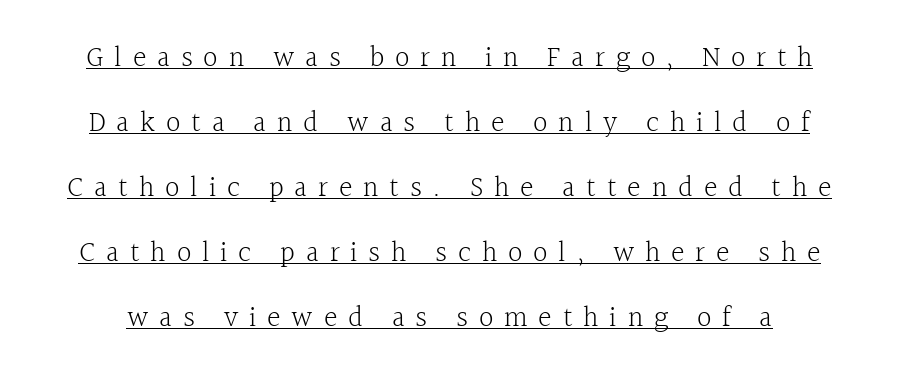
Q: Is the text bold? A: No.
Q: Is the text italic (slanted)? A: No, it is upright.
Q: Is the typeface a serif or a sans-serif typeface? A: Serif.
Q: Is the text underlined? A: Yes.
Q: Is the spacing between letters normal or unusually wide? A: Unusually wide.
Q: Is the spacing between lines tight, normal or loose? A: Loose.
Q: Width (condensed, normal, or wide)? A: Normal.
Q: x-height? A: Medium.
Q: Monospaced? A: No.
